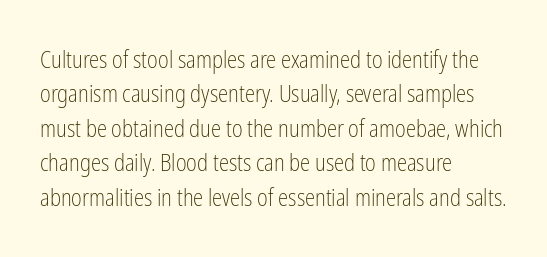
Observe the ordinary spacing: letters are neighbours, not strangers. Only glyphs here, with clear space below each row. Honestly, the row spacing looks completely unremarkable. No letter is thick-stroked: the sample isn't bold.
